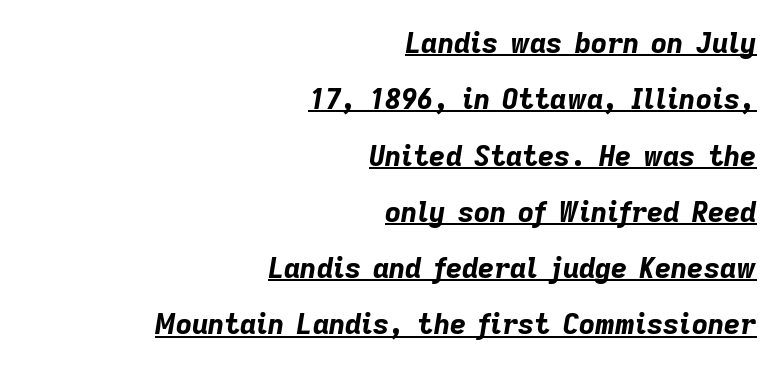
{"italic": "yes", "lean": "right", "slant_degrees": 9, "bold": "yes", "weight": "bold", "width": "normal", "stroke_contrast": "low", "x_height": "medium", "monospaced": "no", "underline": "yes", "align": "right", "line_spacing": "loose", "line_spacing_ratio": 2.01, "letter_spacing": "normal", "letter_spacing_em": 0.0, "glyph_px": 28}
